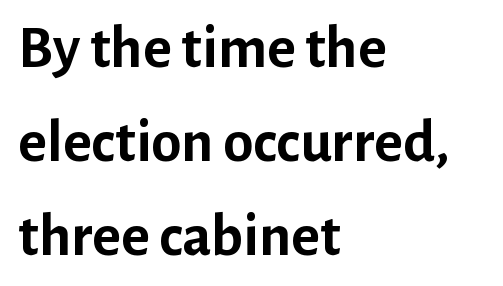
The image shows 61 px semibold sans-serif type, upright; set left-aligned, normal line spacing (1.54x), normal letter spacing, not underlined; low stroke contrast and a medium x-height.
